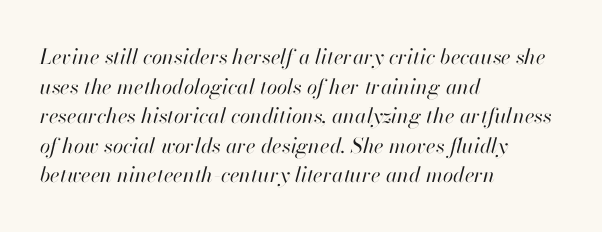
Q: Is the text bold? A: No.
Q: Is the text italic (slanted)? A: Yes, it leans right by about 13 degrees.
Q: Is the text underlined? A: No.
Q: How is the paragraph aligned? A: Left-aligned.
Q: Is the spacing between letters normal or unusually wide? A: Normal.
Q: Is the spacing between lines tight, normal or loose? A: Normal.
